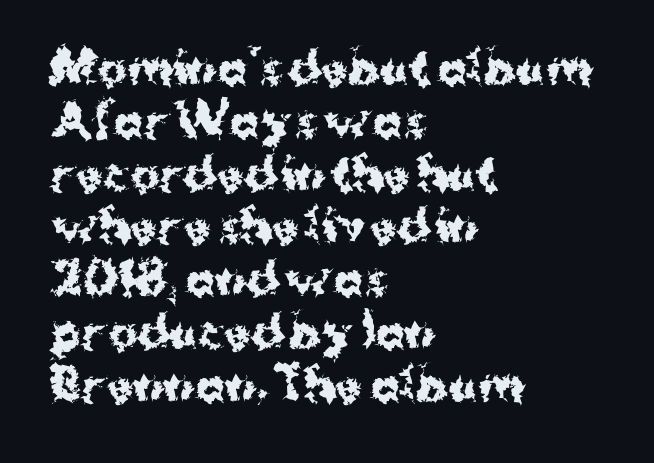
Q: Is the text bold? A: Yes.
Q: Is the text italic (slanted)? A: No, it is upright.
Q: Is the typeface a serif or a sans-serif typeface? A: Sans-serif.
Q: Is the text underlined? A: No.
Q: How is the paragraph aligned? A: Left-aligned.
Q: Is the spacing between letters normal or unusually wide? A: Normal.
Q: Width (condensed, normal, or wide)? A: Normal.
Q: Stroke contrast? A: Medium.
Q: x-height? A: Medium.
Q: Monospaced? A: No.
